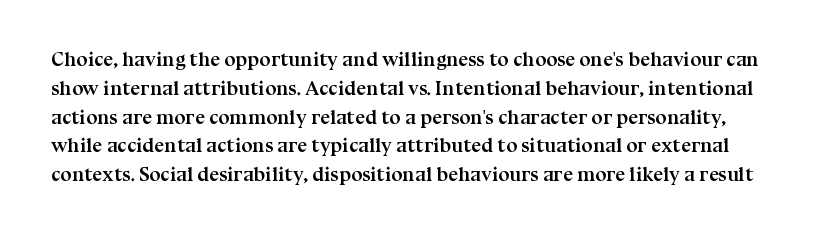
The image shows 20 px bold type, upright; set normal line spacing (1.44x), normal letter spacing, not underlined.
